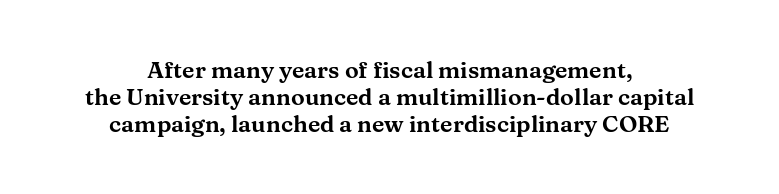
The image shows 23 px text type, upright; set centered, line spacing 1.18x, normal letter spacing, not underlined.
